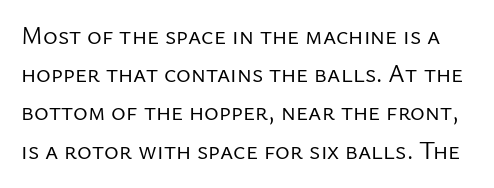
Q: Is the text bold? A: No.
Q: Is the text italic (slanted)? A: No, it is upright.
Q: Is the text underlined? A: No.
Q: Is the spacing between letters normal or unusually wide? A: Normal.
Q: Is the spacing between lines tight, normal or loose? A: Normal.
